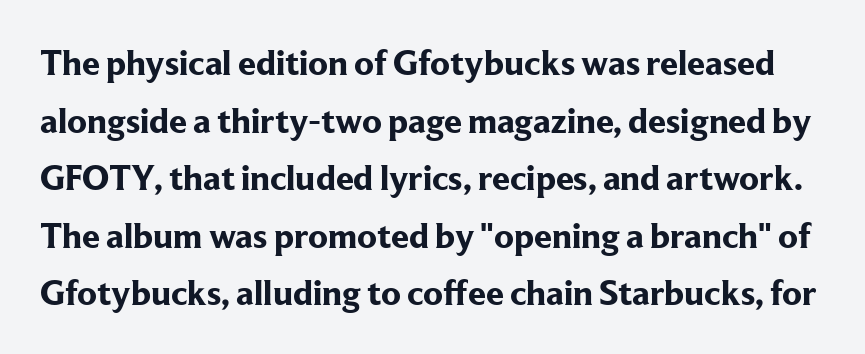
{"serif": "yes", "italic": "no", "bold": "yes", "weight": "bold", "width": "normal", "stroke_contrast": "low", "x_height": "medium", "monospaced": "no", "underline": "no", "line_spacing": "normal", "line_spacing_ratio": 1.6, "letter_spacing": "normal", "letter_spacing_em": 0.0, "glyph_px": 36}
